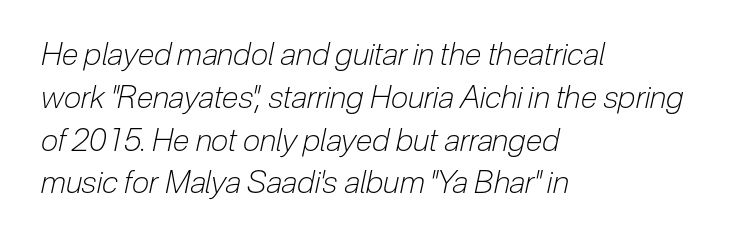
The image shows 31 px light, condensed type, italic (leaning right); set left-aligned, normal line spacing (1.38x), normal letter spacing, not underlined; low stroke contrast and a medium x-height.
